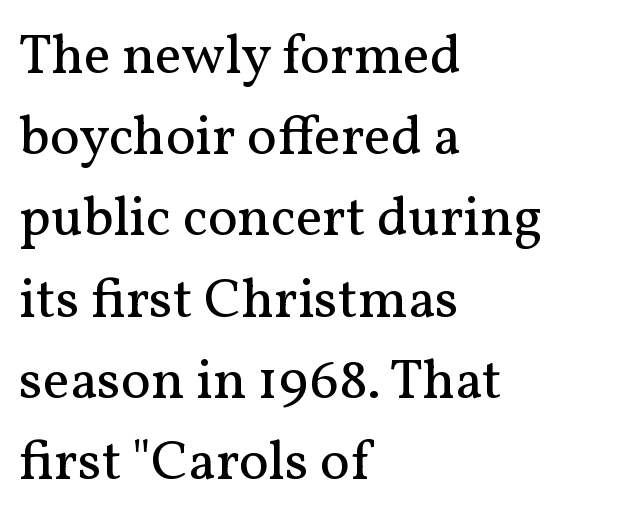
The image shows 56 px regular-weight serif type, upright; set left-aligned, normal line spacing (1.45x), normal letter spacing, not underlined; medium stroke contrast and a medium x-height.
